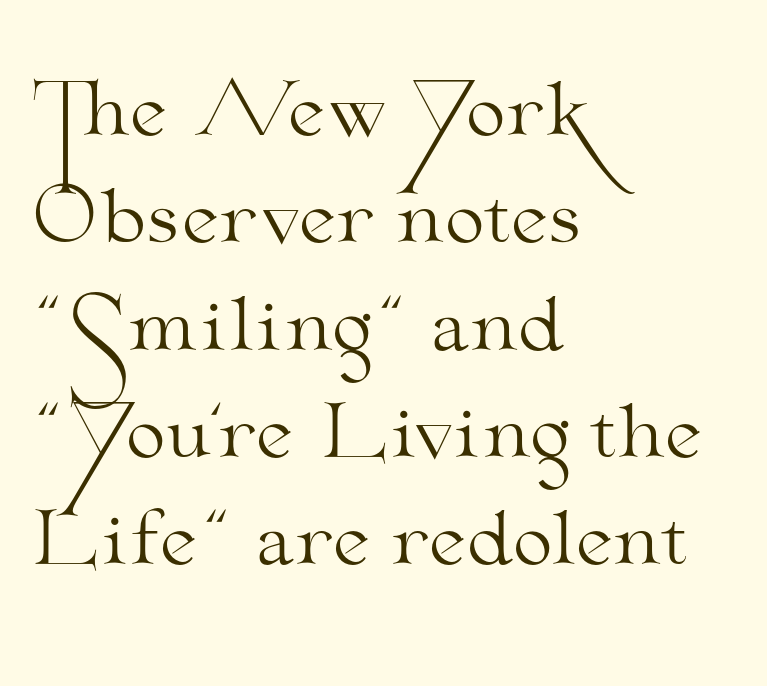
{"serif": "yes", "italic": "no", "bold": "no", "weight": "light", "width": "wide", "stroke_contrast": "medium", "x_height": "small", "monospaced": "no", "underline": "no", "align": "left", "line_spacing": "normal", "line_spacing_ratio": 1.49, "letter_spacing": "normal", "letter_spacing_em": 0.0, "glyph_px": 72}
